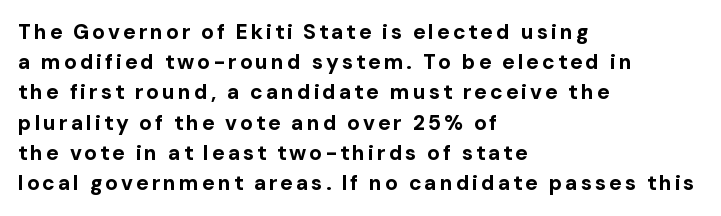
The image shows 21 px bold type, upright; set left-aligned, normal line spacing (1.44x), not underlined.
